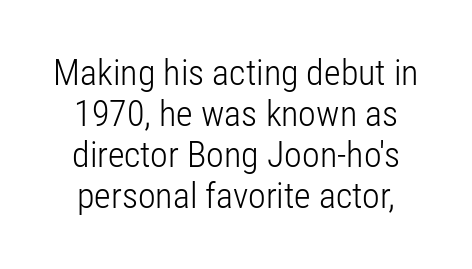
Q: Is the text bold? A: No.
Q: Is the text italic (slanted)? A: No, it is upright.
Q: Is the typeface a serif or a sans-serif typeface? A: Sans-serif.
Q: Is the text underlined? A: No.
Q: Is the spacing between letters normal or unusually wide? A: Normal.
Q: Is the spacing between lines tight, normal or loose? A: Tight.
Q: Width (condensed, normal, or wide)? A: Condensed.
Q: Stroke contrast? A: Low.
Q: x-height? A: Medium.
Q: Monospaced? A: No.
